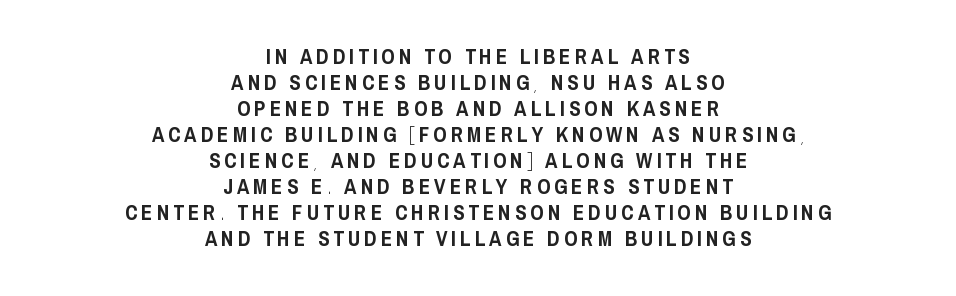
Q: Is the text italic (slanted)? A: No, it is upright.
Q: Is the text underlined? A: No.
Q: How is the paragraph aligned? A: Centered.
